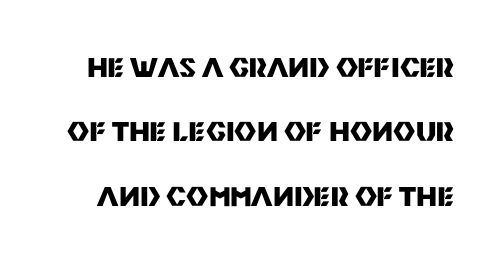
Q: Is the text bold? A: Yes.
Q: Is the text italic (slanted)? A: No, it is upright.
Q: Is the text underlined? A: No.
Q: Is the spacing between letters normal or unusually wide? A: Normal.
Q: Is the spacing between lines tight, normal or loose? A: Loose.
